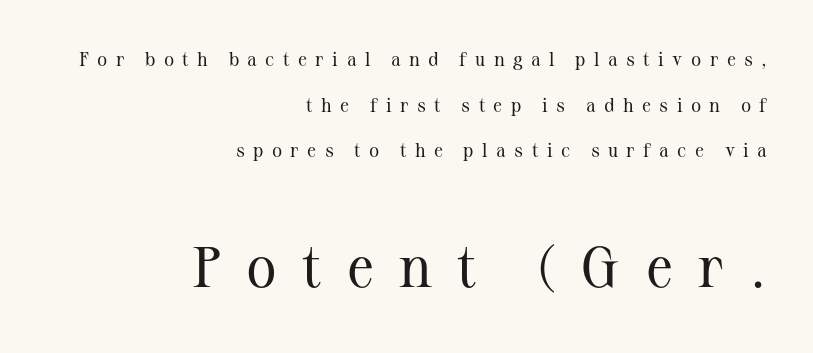
The image shows 57 px regular-weight serif type, upright; set right-aligned, loose line spacing (2.4x), unusually wide letter spacing (+0.44 em), not underlined; the second (bottom) block is 3.0x larger; medium stroke contrast and a medium x-height.
